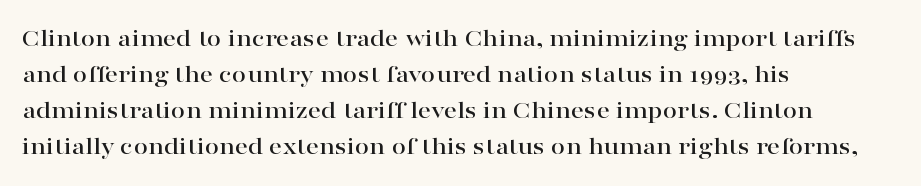
{"italic": "no", "underline": "no", "align": "left", "line_spacing": "normal", "line_spacing_ratio": 1.39, "letter_spacing": "normal", "letter_spacing_em": 0.0, "glyph_px": 26}
